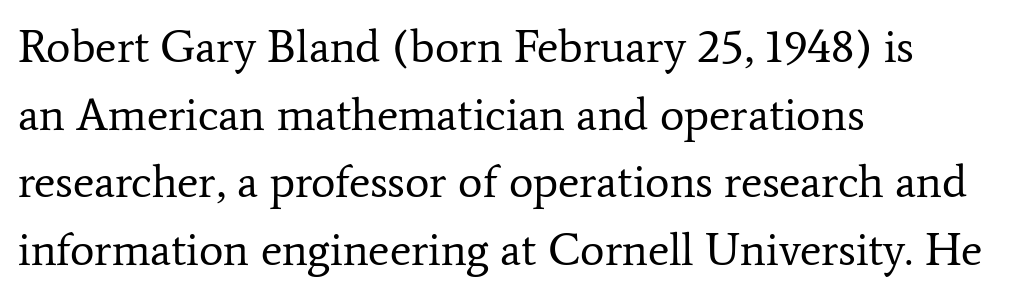
One glance says typical: line gaps are just what's usual. Each stroke keeps to a modest, everyday thickness or less. Tracking here is standard; glyphs follow each other at the usual distance. Character widths vary here, with narrow letters taking less room than wide ones.
